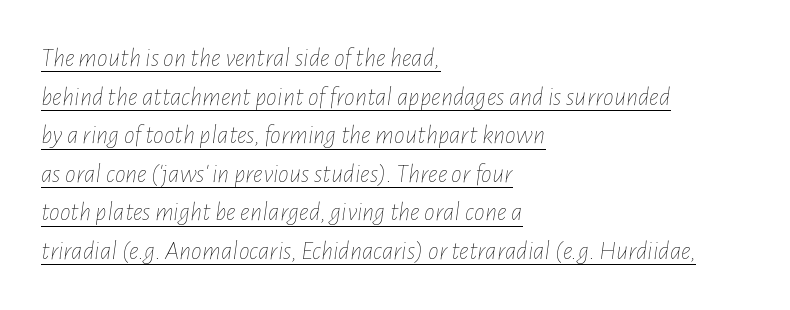
{"italic": "yes", "lean": "right", "slant_degrees": 7, "bold": "no", "underline": "yes", "align": "left", "line_spacing": "normal", "line_spacing_ratio": 1.43, "letter_spacing": "normal", "letter_spacing_em": 0.0, "glyph_px": 27}
